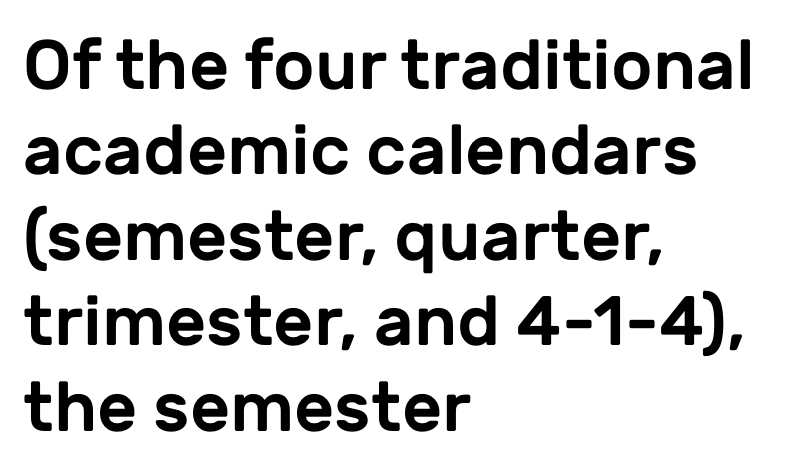
{"serif": "no", "italic": "no", "width": "normal", "stroke_contrast": "low", "x_height": "medium", "monospaced": "no", "underline": "no", "align": "left", "line_spacing_ratio": 1.22, "letter_spacing": "normal", "letter_spacing_em": 0.0, "glyph_px": 70}
